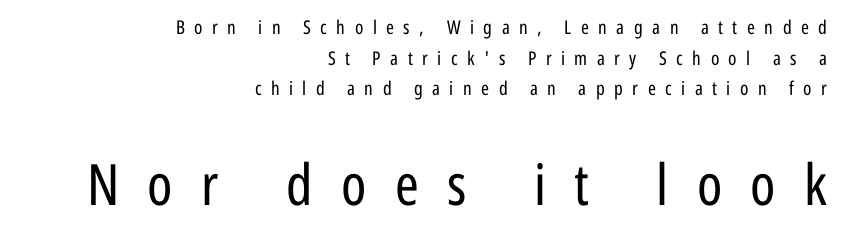
The image shows 57 px regular-weight, condensed sans-serif type, upright; set right-aligned, normal line spacing (1.61x), unusually wide letter spacing (+0.5 em), not underlined; the second (bottom) block is 3.0x larger; low stroke contrast and a medium x-height.
